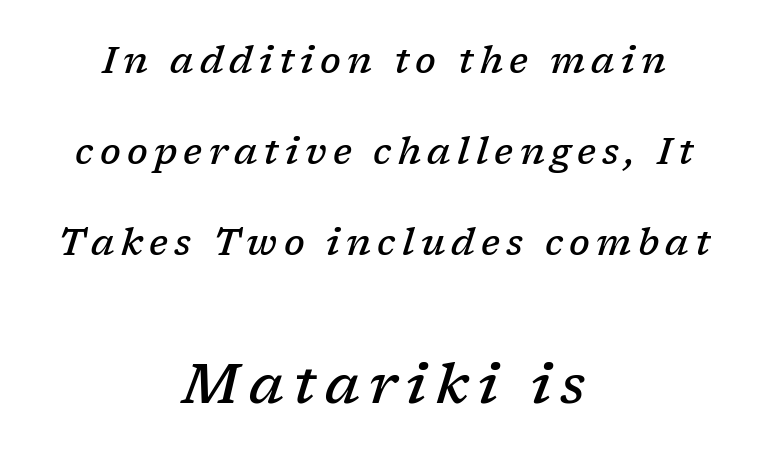
{"serif": "yes", "italic": "yes", "lean": "right", "slant_degrees": 17, "bold": "semi", "weight": "semibold", "width": "normal", "stroke_contrast": "low", "x_height": "medium", "monospaced": "no", "underline": "no", "align": "center", "line_spacing": "loose", "line_spacing_ratio": 2.46, "larger_block": "second", "size_ratio": 1.49, "glyph_px": 55}
